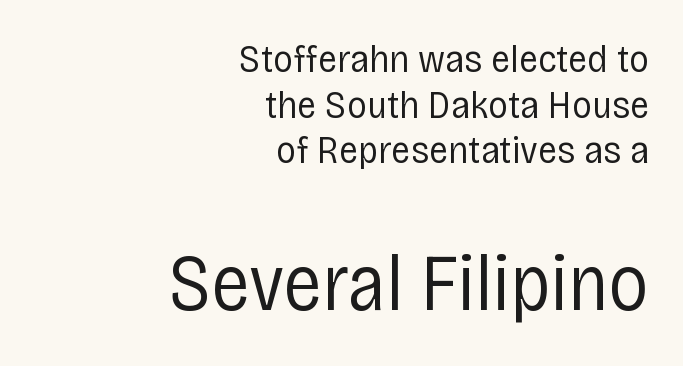
{"serif": "no", "italic": "no", "bold": "no", "weight": "regular", "width": "condensed", "stroke_contrast": "low", "x_height": "large", "monospaced": "no", "underline": "no", "align": "right", "line_spacing": "tight", "line_spacing_ratio": 1.14, "letter_spacing": "normal", "letter_spacing_em": 0.0, "larger_block": "second", "size_ratio": 2.0, "glyph_px": 80}
